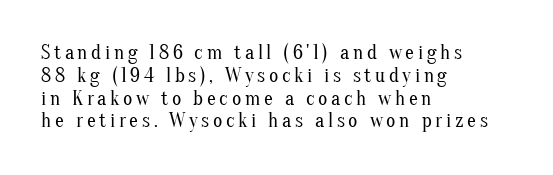
Lines of text with bare space underneath. Counters stay open thanks to moderate or lighter strokes. This rendering uses left alignment, leaving the right contour irregular. Interline gaps are noticeably narrow in this sample. If you drew a line through each stem, it would be perfectly vertical.
